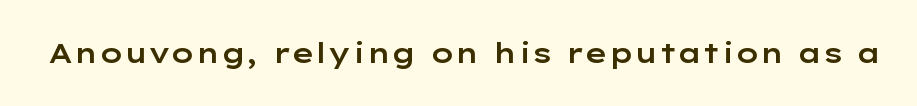
Q: Is the text italic (slanted)? A: No, it is upright.
Q: Is the text underlined? A: No.
Q: Is the spacing between letters normal or unusually wide? A: Normal.
